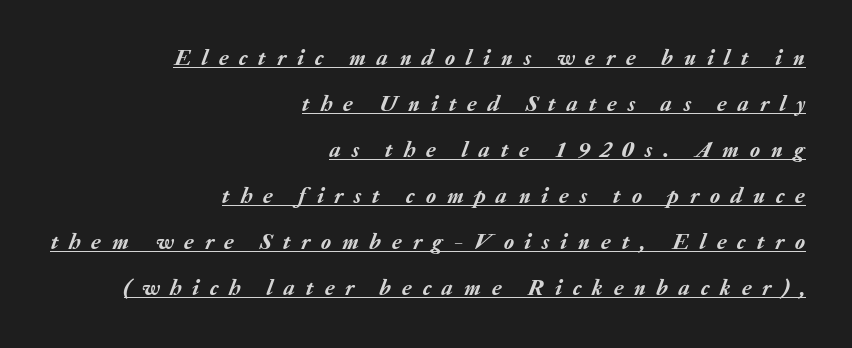
Q: Is the text italic (slanted)? A: Yes, it leans right by about 20 degrees.
Q: Is the text underlined? A: Yes.
Q: How is the paragraph aligned? A: Right-aligned.
Q: Is the spacing between letters normal or unusually wide? A: Unusually wide.
Q: Is the spacing between lines tight, normal or loose? A: Loose.
